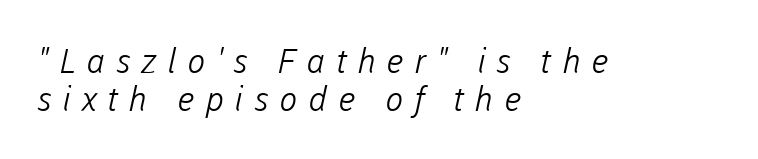
Do the characters align in a grid? No, the font is proportional. The designer went with a sans here, leaving each stem footless. The setting favours the left margin, as ordinary paragraphs usually do. The passage shown is not underscored anywhere. Closely set lines give the paragraph a compact silhouette.
